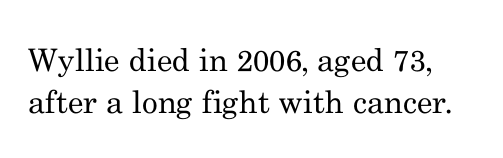
{"serif": "yes", "italic": "no", "bold": "no", "weight": "regular", "width": "normal", "stroke_contrast": "medium", "x_height": "small", "monospaced": "no", "underline": "no", "line_spacing": "normal", "line_spacing_ratio": 1.37, "letter_spacing": "normal", "letter_spacing_em": 0.0, "glyph_px": 31}
